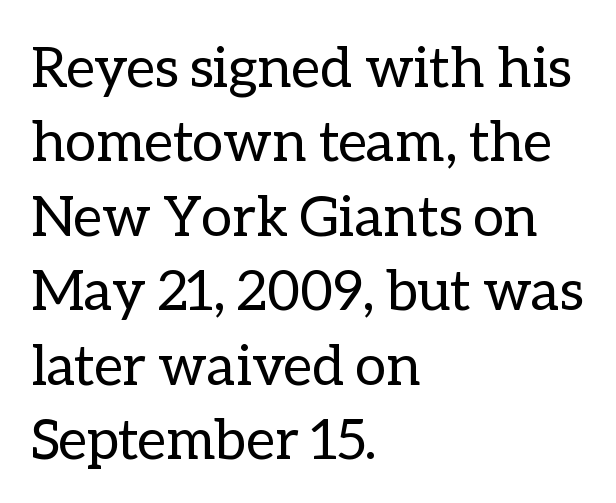
Varying glyph widths throughout — classic text-font behaviour. Italic? Not at all — the glyphs are vertical. The leading is moderate, giving the passage an even texture. Stroke mass is kept to a normal reading level or below.
